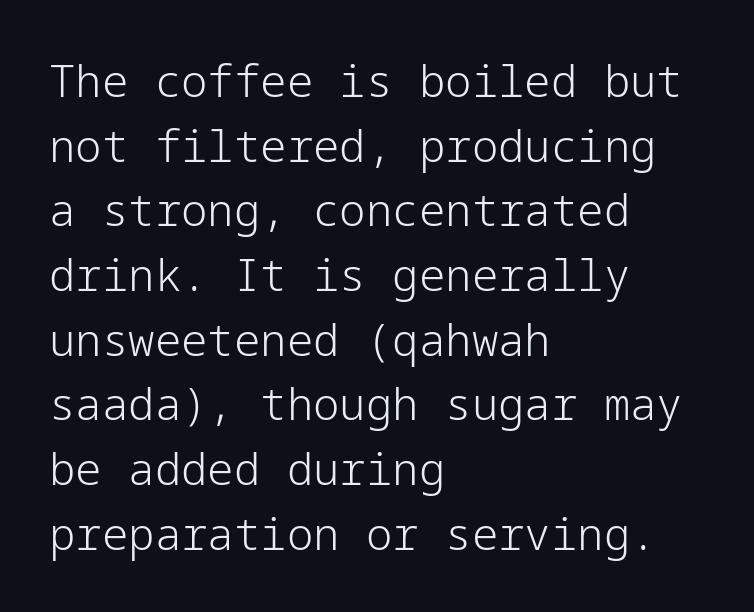
Layout note: lines flush left. Does the leading feel generous? No, just average. Characters remain perfectly vertical along every line. Quick note: underline off. This sample uses plain, unmodified letter spacing. The typesetting does not lean heavy: it is not bold.
